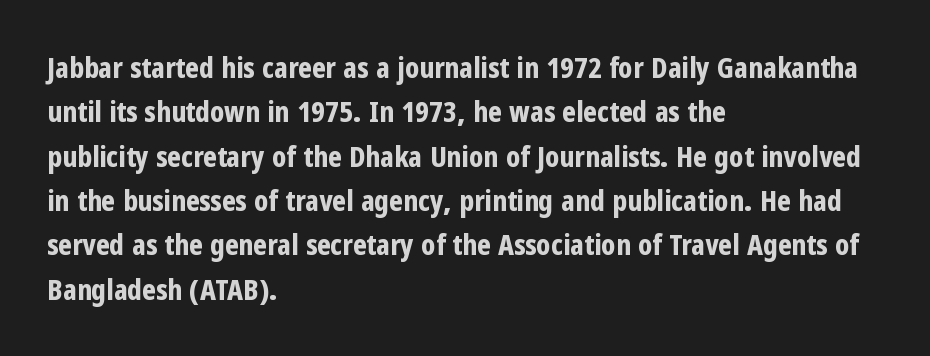
The image shows 29 px bold, condensed sans-serif type, upright; set left-aligned, normal line spacing (1.53x), normal letter spacing, not underlined; low stroke contrast and a medium x-height.
